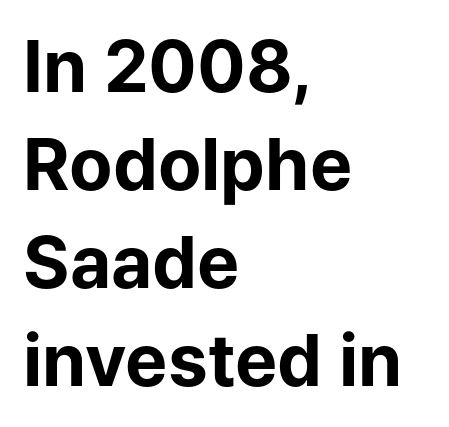
The image shows 71 px bold sans-serif type, upright; set left-aligned, normal line spacing (1.38x), normal letter spacing, not underlined; low stroke contrast and a medium x-height.
